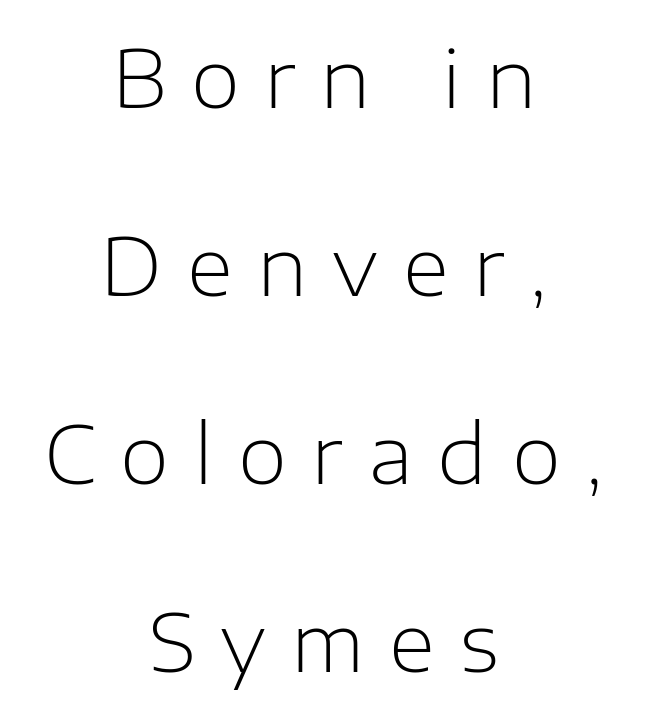
Style check: upright. The rag falls on both sides of this text block equally. Letters rest on an invisible, unmarked baseline. The letters advance in unequal steps, a hallmark of proportional type. Tracking here is generous; glyphs stand well apart from one another. No chunkiness to these letters — they're not bold.
